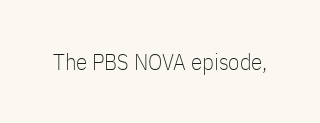
The image shows 23 px text type, upright; set normal letter spacing, not underlined.
